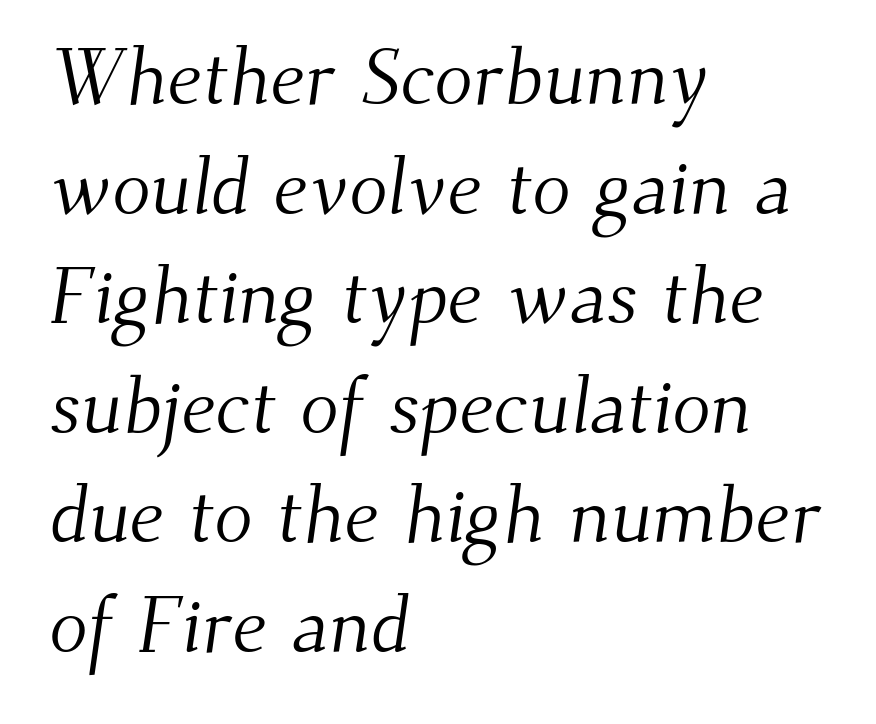
The image shows 80 px light serif type; set left-aligned, normal line spacing (1.37x), normal letter spacing, not underlined; medium stroke contrast and a small x-height.
